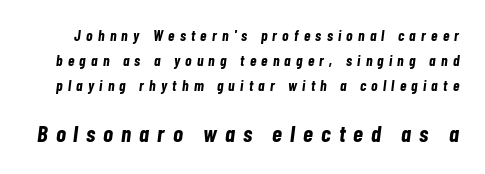
Q: Is the text bold? A: Yes.
Q: Is the text italic (slanted)? A: Yes, it leans right by about 7 degrees.
Q: Is the text underlined? A: No.
Q: Is the spacing between letters normal or unusually wide? A: Unusually wide.
Q: Is the spacing between lines tight, normal or loose? A: Normal.
Q: Which block of text is set in a larger size, the first (top) or the second (bottom)? A: The second (bottom) one.
